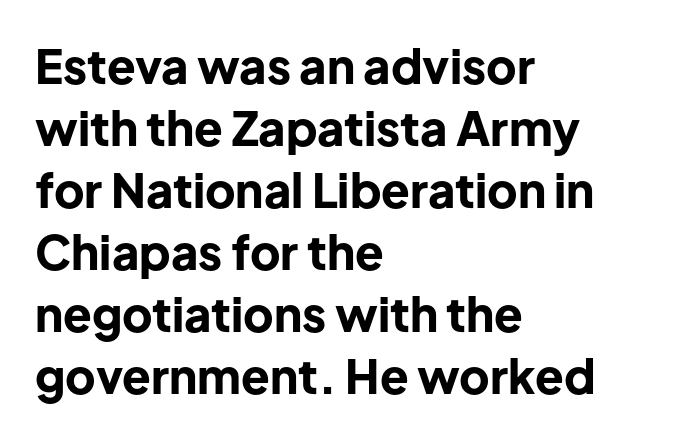
{"serif": "no", "italic": "no", "bold": "yes", "weight": "bold", "width": "normal", "stroke_contrast": "low", "x_height": "medium", "monospaced": "no", "underline": "no", "align": "left", "line_spacing": "normal", "line_spacing_ratio": 1.32, "letter_spacing": "normal", "letter_spacing_em": 0.0, "glyph_px": 47}
